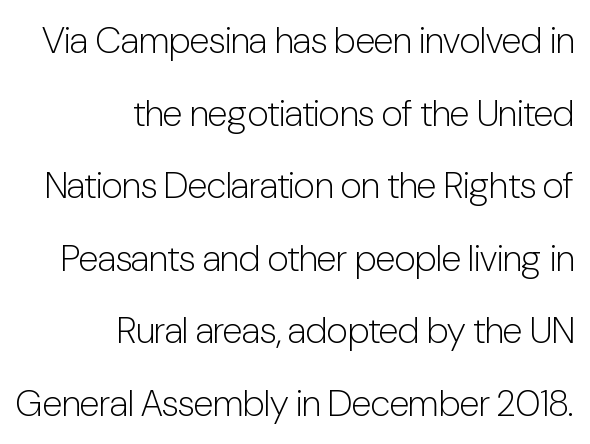
{"serif": "no", "italic": "no", "bold": "no", "weight": "light", "width": "condensed", "stroke_contrast": "low", "x_height": "medium", "monospaced": "no", "underline": "no", "align": "right", "line_spacing": "loose", "line_spacing_ratio": 1.96, "letter_spacing": "normal", "letter_spacing_em": 0.0, "glyph_px": 37}
